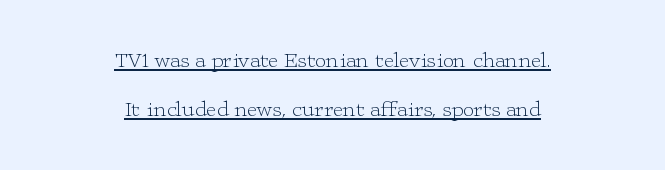
The image shows 22 px text type, upright; set centered, loose line spacing (2.21x), normal letter spacing, underlined.
